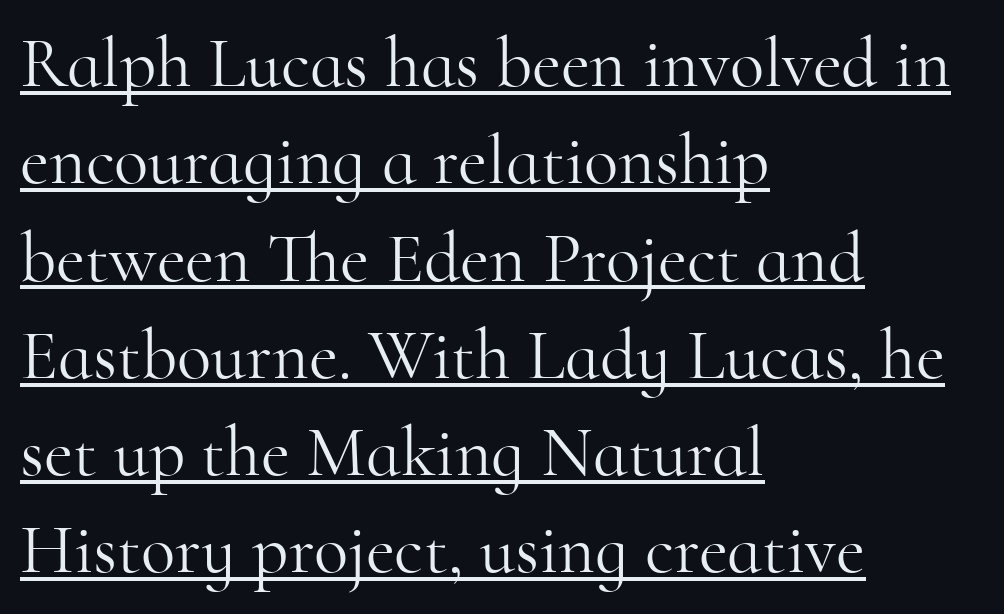
Vertical spacing — default. Does extra space separate the letters? No, they use regular spacing. Each letter keeps its own natural width here, so spacing adapts to shape. The passage is arranged the way most books set body copy — flush left. Heft: none added — not bold. A roman cut, with each character standing at attention.
